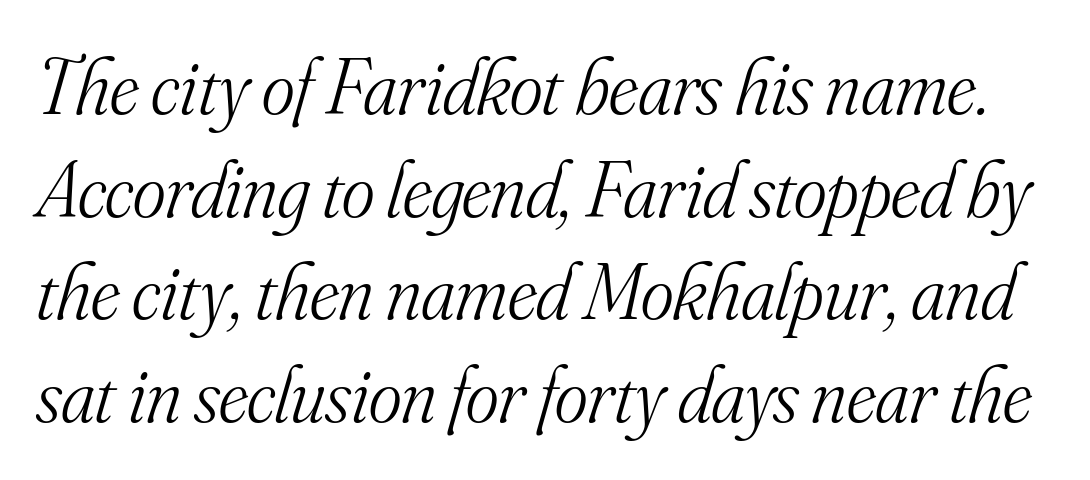
The image shows 79 px light serif type, italic (leaning right); set normal line spacing (1.3x), normal letter spacing, not underlined; medium stroke contrast and a small x-height.
